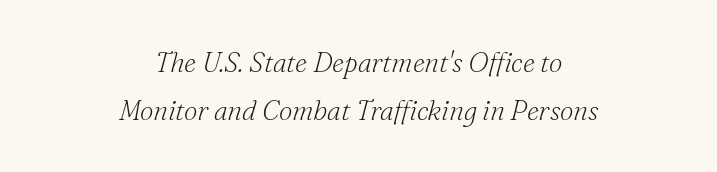
The image shows 27 px text type, italic (leaning right); set centered, line spacing 1.77x, normal letter spacing, not underlined.
